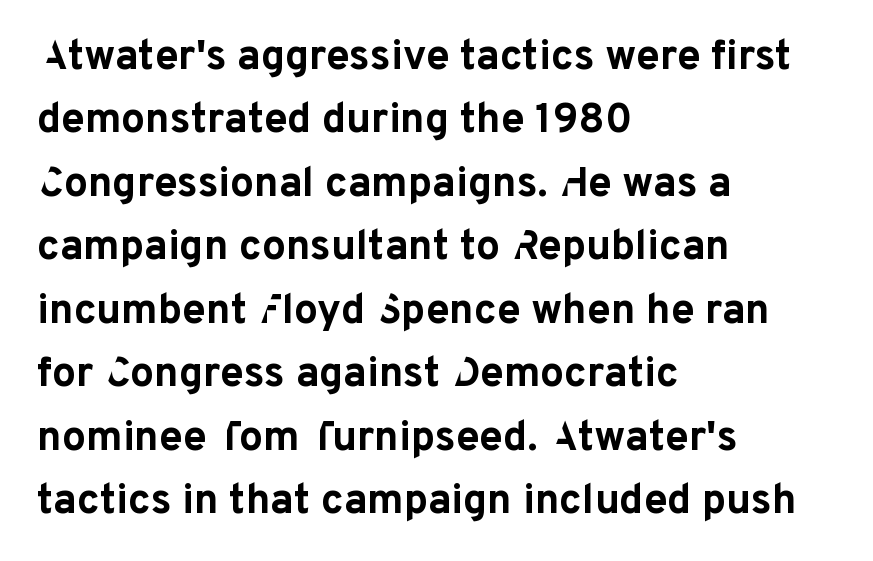
Pretty heavy lettering here — definitely bold. Leading: standard. The compositor pushed each line to the left boundary. Italic? Not at all — the glyphs are vertical. A typesetter would label this face a sans.
